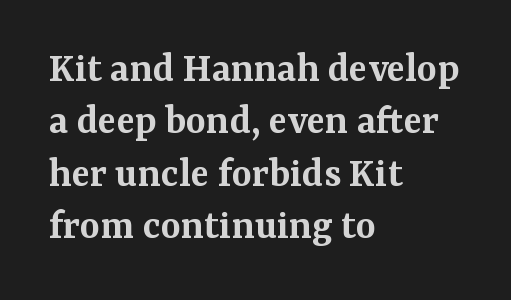
The face used here is a semibold: visibly heavier than regular, lighter than bold. Are there feet on the stems? There are — it's a serif. The rendering uses natural spacing where letterforms have individual widths. The tracking reads as untouched default to a designer's eye. The rag falls on the right side of this text block.
